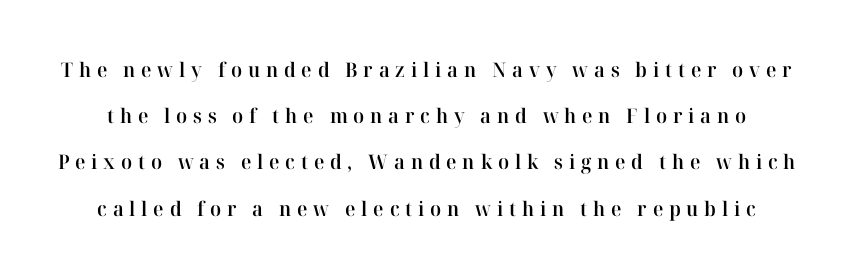
The image shows 20 px text type, upright; set loose line spacing (2.31x), unusually wide letter spacing (+0.29 em), not underlined.
